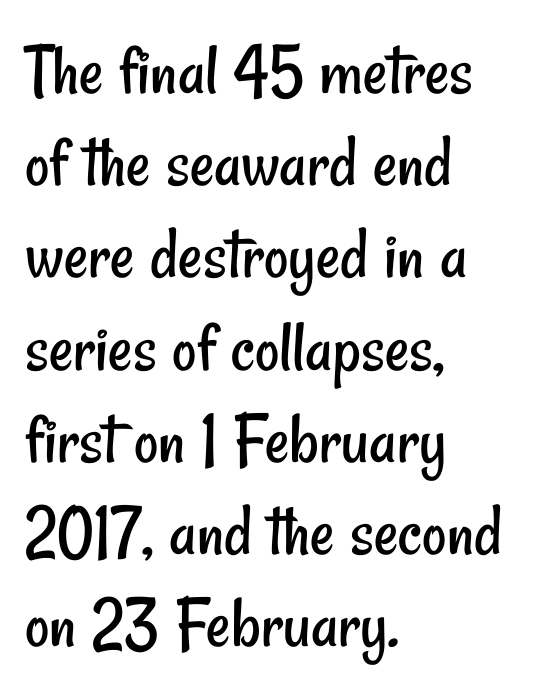
Has an underline been added? It has not. The letters carry no serifs — their stems end cleanly without finishing strokes. No chunkiness to these letters — they're not bold. The paragraph shown leans on its left margin. Note the varied advance widths — an 'i' is clearly narrower than an 'm'.
